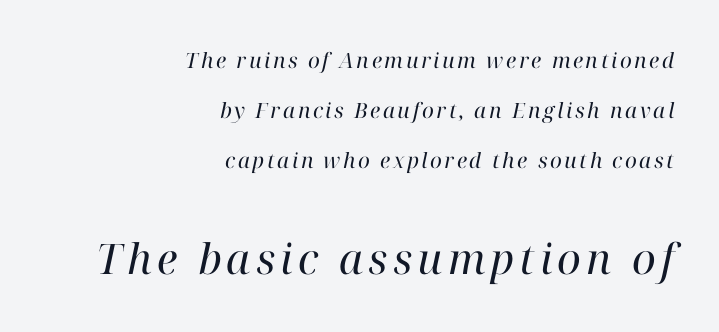
Q: Is the text bold? A: No.
Q: Is the text italic (slanted)? A: Yes, it leans right by about 12 degrees.
Q: Is the typeface a serif or a sans-serif typeface? A: Serif.
Q: Is the text underlined? A: No.
Q: How is the paragraph aligned? A: Right-aligned.
Q: Is the spacing between lines tight, normal or loose? A: Loose.
Q: Which block of text is set in a larger size, the first (top) or the second (bottom)? A: The second (bottom) one.
Q: Width (condensed, normal, or wide)? A: Normal.
Q: Stroke contrast? A: High.
Q: x-height? A: Medium.
Q: Monospaced? A: No.
